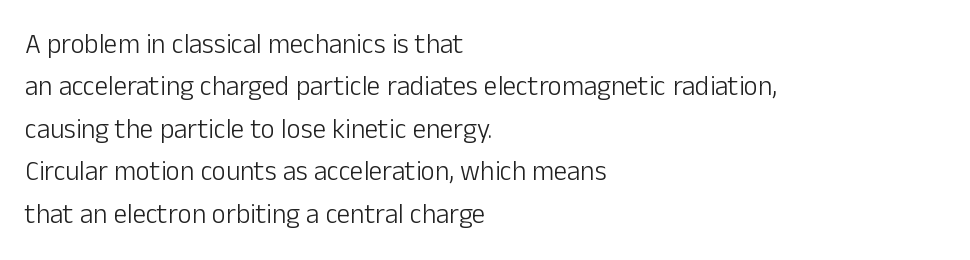
The image shows 27 px text type, upright; set left-aligned, normal line spacing (1.57x), normal letter spacing, not underlined.
